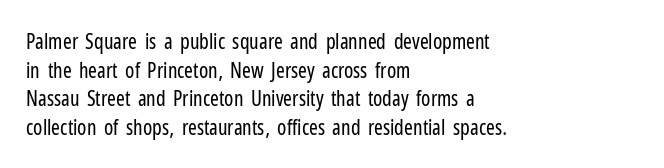
{"italic": "no", "bold": "no", "underline": "no", "align": "left", "line_spacing": "normal", "line_spacing_ratio": 1.36, "letter_spacing": "normal", "letter_spacing_em": 0.0, "glyph_px": 21}
